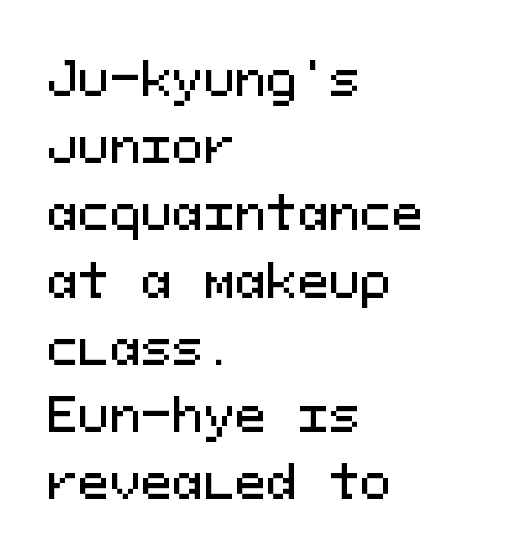
{"serif": "no", "italic": "no", "width": "normal", "stroke_contrast": "medium", "x_height": "medium", "monospaced": "yes", "underline": "no", "align": "left", "line_spacing": "normal", "line_spacing_ratio": 1.43, "letter_spacing": "normal", "letter_spacing_em": 0.0, "glyph_px": 47}
